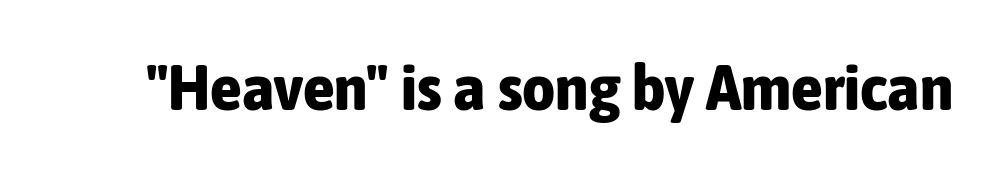
Q: Is the text bold? A: Yes.
Q: Is the text italic (slanted)? A: No, it is upright.
Q: Is the typeface a serif or a sans-serif typeface? A: Sans-serif.
Q: Is the text underlined? A: No.
Q: Is the spacing between letters normal or unusually wide? A: Normal.
Q: Width (condensed, normal, or wide)? A: Condensed.
Q: Stroke contrast? A: Low.
Q: x-height? A: Medium.
Q: Monospaced? A: No.
